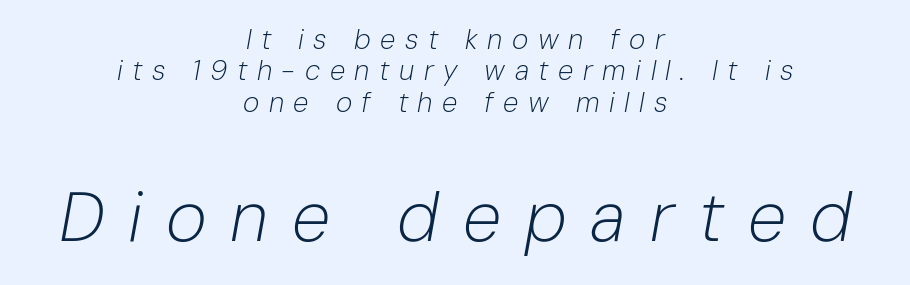
{"italic": "yes", "lean": "right", "slant_degrees": 10, "bold": "no", "weight": "light", "width": "normal", "stroke_contrast": "low", "x_height": "medium", "monospaced": "no", "underline": "no", "align": "center", "line_spacing": "tight", "line_spacing_ratio": 1.12, "letter_spacing": "wide", "letter_spacing_em": 0.34, "larger_block": "second", "size_ratio": 2.5, "glyph_px": 70}
